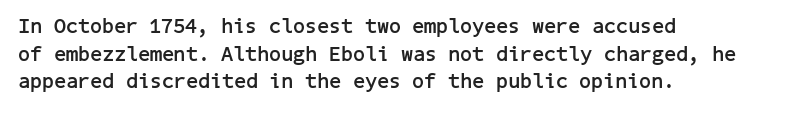
{"italic": "no", "bold": "yes", "underline": "no", "align": "left", "line_spacing": "normal", "line_spacing_ratio": 1.32, "letter_spacing": "normal", "letter_spacing_em": 0.0, "glyph_px": 21}
